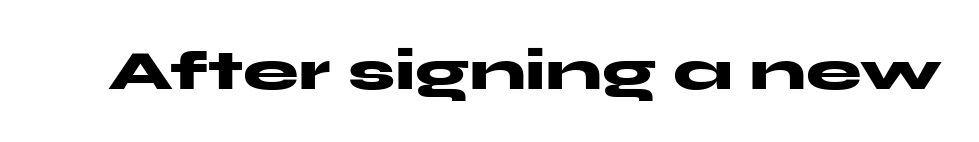
Q: Is the text bold? A: Yes.
Q: Is the text italic (slanted)? A: No, it is upright.
Q: Is the typeface a serif or a sans-serif typeface? A: Sans-serif.
Q: Is the text underlined? A: No.
Q: Is the spacing between letters normal or unusually wide? A: Normal.
Q: Width (condensed, normal, or wide)? A: Wide.
Q: Stroke contrast? A: Medium.
Q: x-height? A: Medium.
Q: Monospaced? A: No.
